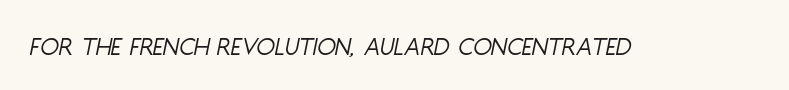
{"italic": "yes", "lean": "right", "slant_degrees": 11, "bold": "no", "underline": "no", "letter_spacing": "normal", "letter_spacing_em": 0.0, "glyph_px": 27}
